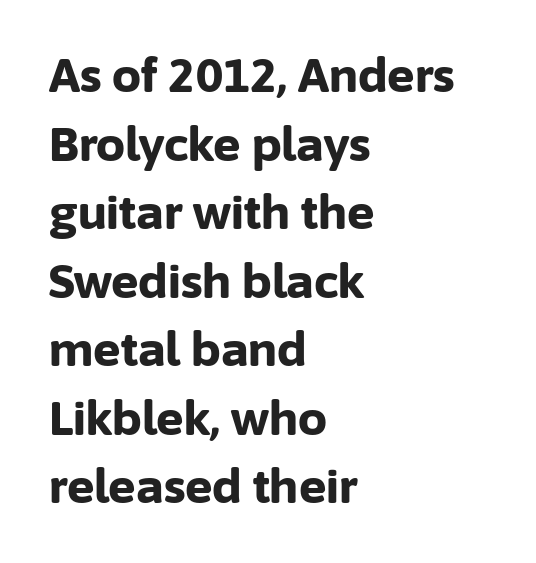
The image shows 46 px bold sans-serif type, upright; set left-aligned, normal line spacing (1.49x), normal letter spacing, not underlined; low stroke contrast and a medium x-height.
